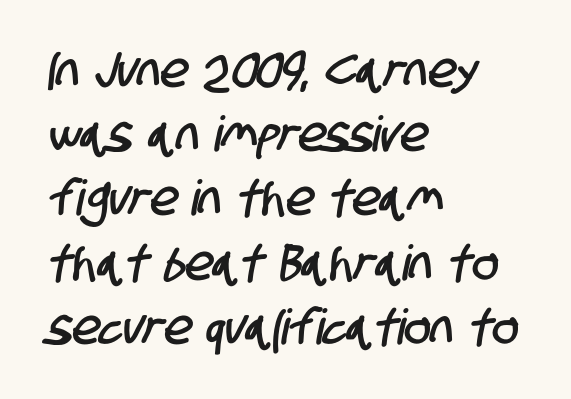
The image shows 49 px condensed sans-serif type; set left-aligned, normal line spacing (1.31x), normal letter spacing, not underlined; low stroke contrast and a large x-height.
